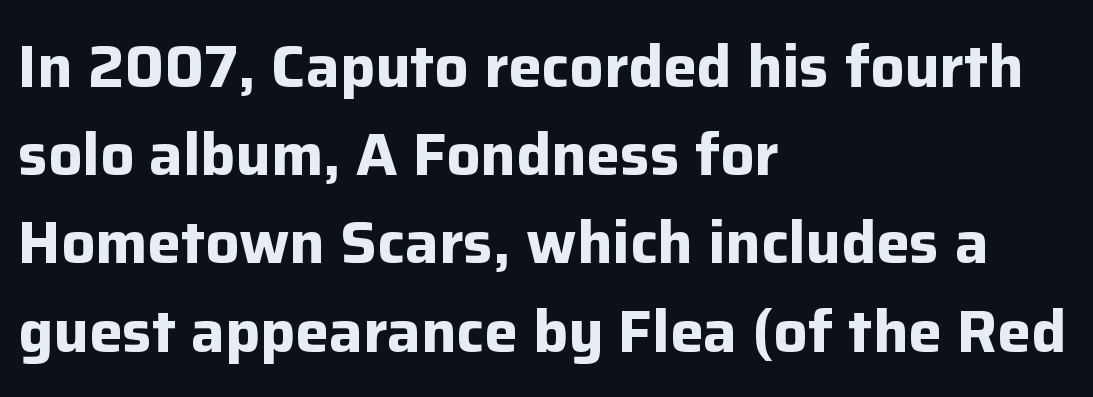
The lettering holds an erect, upright posture throughout. Visually the block forms a straight wall on the left and a jagged coastline on the right. Emphasis by weight is at full strength: bold. Any mark beneath the type? The region is blank. Character widths vary here, with narrow letters taking less room than wide ones. Unlike a traditional serif, this face leaves its strokes unadorned.
